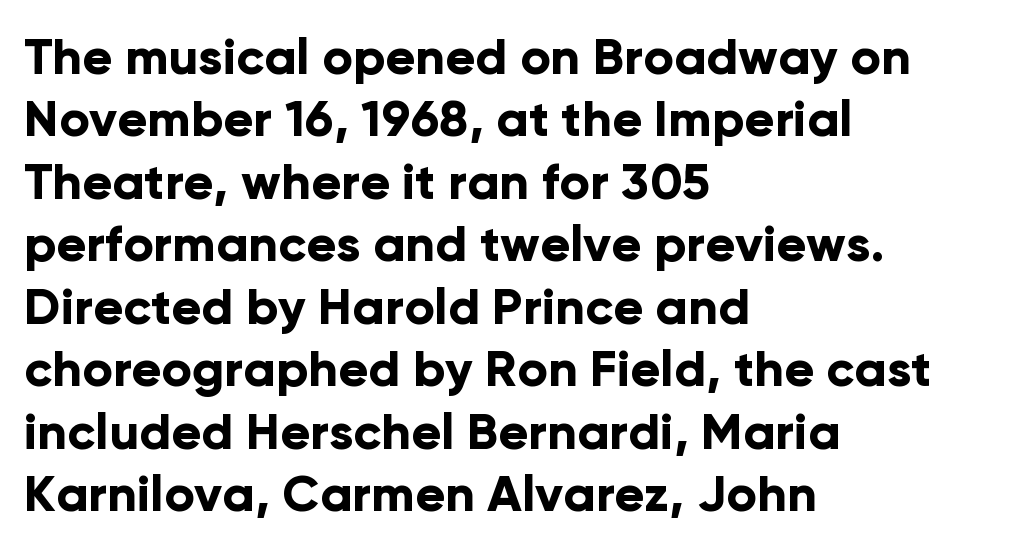
Is there much room between lines? A standard amount, neither cramped nor airy. Each line starts at the same left margin while the right side varies. Students, this is bold: see how much ink each stroke carries. Words float on clear page, feet unadorned. The face used here is proportionally spaced, like ordinary book or web type.
